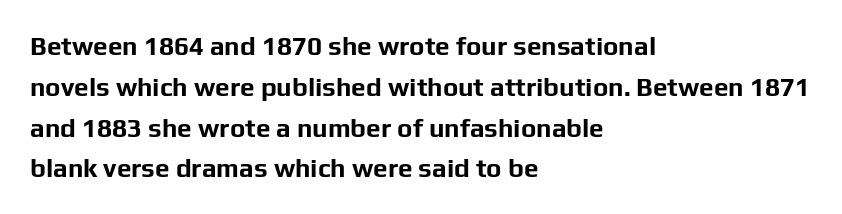
{"italic": "no", "bold": "yes", "underline": "no", "align": "left", "line_spacing": "normal", "line_spacing_ratio": 1.57, "letter_spacing": "normal", "letter_spacing_em": 0.0, "glyph_px": 26}
